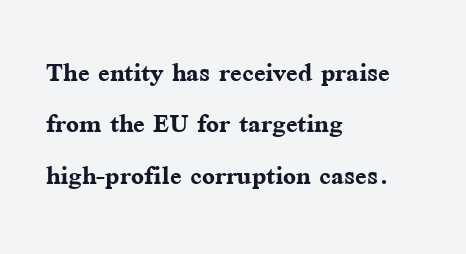
The image shows 34 px semibold serif type, upright; set left-aligned, normal line spacing (1.51x), normal letter spacing, not underlined; medium stroke contrast and a medium x-height.
